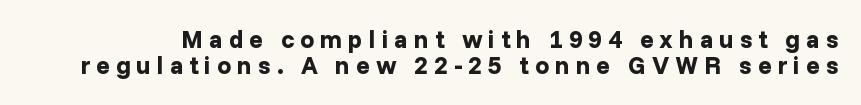
{"italic": "no", "bold": "yes", "underline": "no", "line_spacing": "tight", "line_spacing_ratio": 1.06, "letter_spacing": "wide", "letter_spacing_em": 0.24, "glyph_px": 25}
